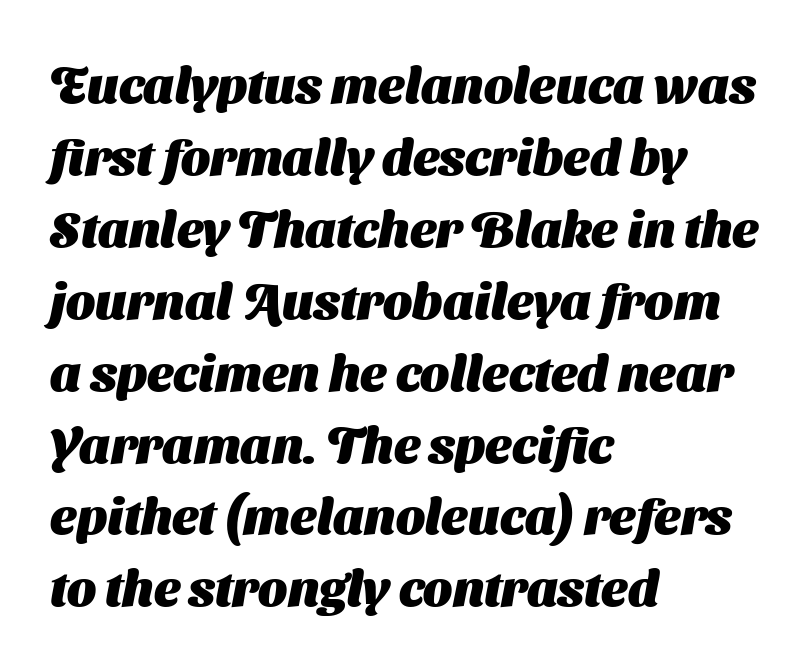
{"serif": "no", "bold": "yes", "weight": "heavy", "width": "normal", "stroke_contrast": "medium", "x_height": "medium", "monospaced": "no", "underline": "no", "align": "left", "line_spacing": "normal", "line_spacing_ratio": 1.41, "letter_spacing": "normal", "letter_spacing_em": 0.0, "glyph_px": 51}
